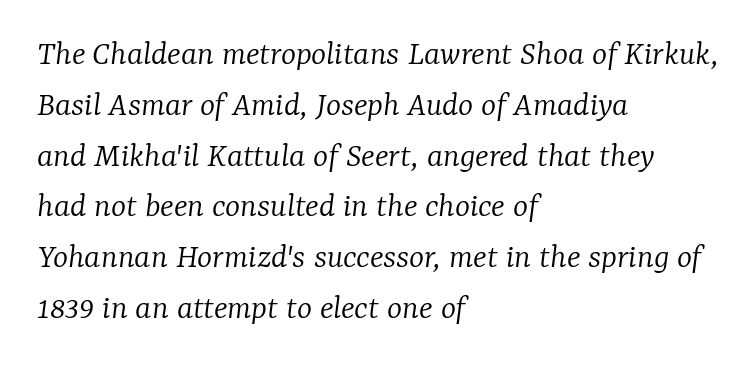
Q: Is the text bold? A: No.
Q: Is the text italic (slanted)? A: Yes, it leans right by about 7 degrees.
Q: Is the typeface a serif or a sans-serif typeface? A: Serif.
Q: Is the text underlined? A: No.
Q: How is the paragraph aligned? A: Left-aligned.
Q: Is the spacing between letters normal or unusually wide? A: Normal.
Q: Is the spacing between lines tight, normal or loose? A: Normal.
Q: Width (condensed, normal, or wide)? A: Normal.
Q: Stroke contrast? A: Low.
Q: x-height? A: Medium.
Q: Monospaced? A: No.
